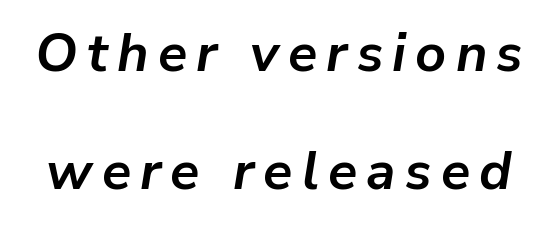
The image shows 54 px semibold type, italic (leaning right); set loose line spacing (2.18x), not underlined; low stroke contrast and a medium x-height.
